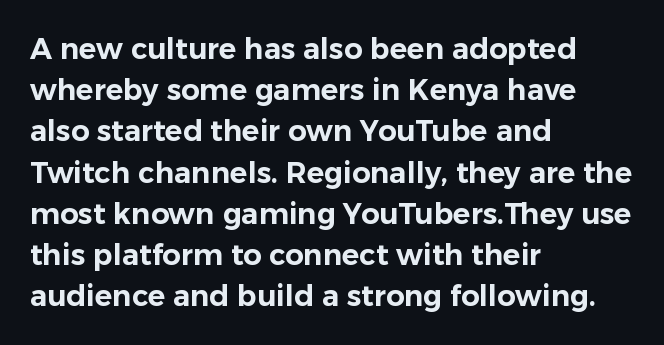
Q: Is the text italic (slanted)? A: No, it is upright.
Q: Is the typeface a serif or a sans-serif typeface? A: Sans-serif.
Q: Is the text underlined? A: No.
Q: How is the paragraph aligned? A: Left-aligned.
Q: Is the spacing between letters normal or unusually wide? A: Normal.
Q: Is the spacing between lines tight, normal or loose? A: Normal.
Q: Width (condensed, normal, or wide)? A: Normal.
Q: Stroke contrast? A: Low.
Q: x-height? A: Medium.
Q: Monospaced? A: No.
